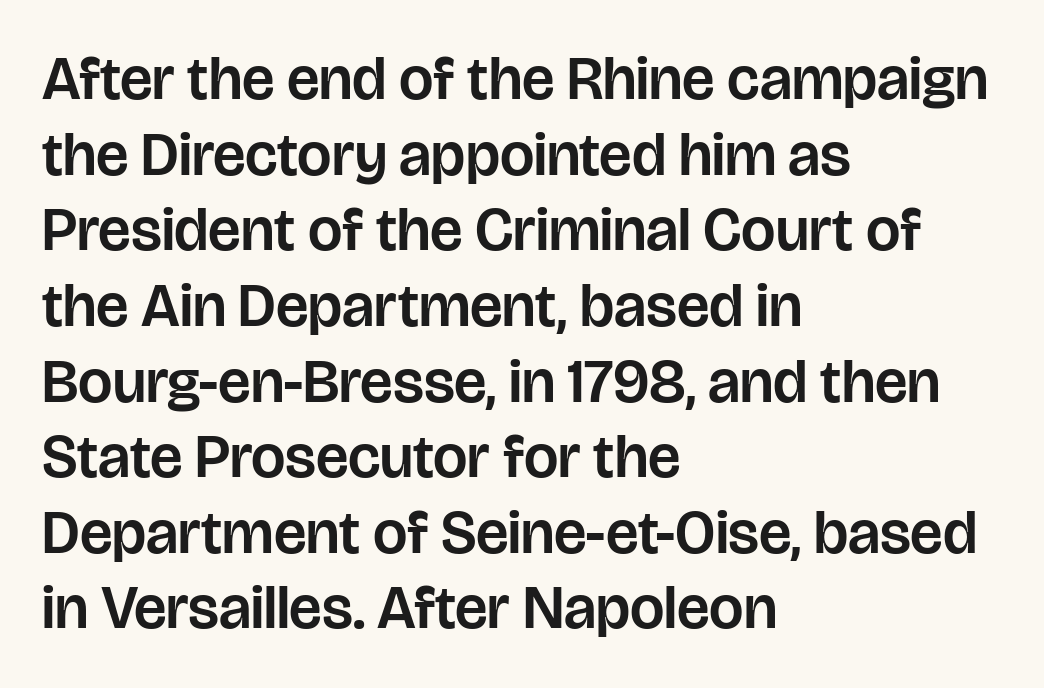
{"serif": "no", "italic": "no", "width": "normal", "stroke_contrast": "low", "x_height": "large", "monospaced": "no", "underline": "no", "align": "left", "line_spacing_ratio": 1.24, "letter_spacing": "normal", "letter_spacing_em": 0.0, "glyph_px": 61}
